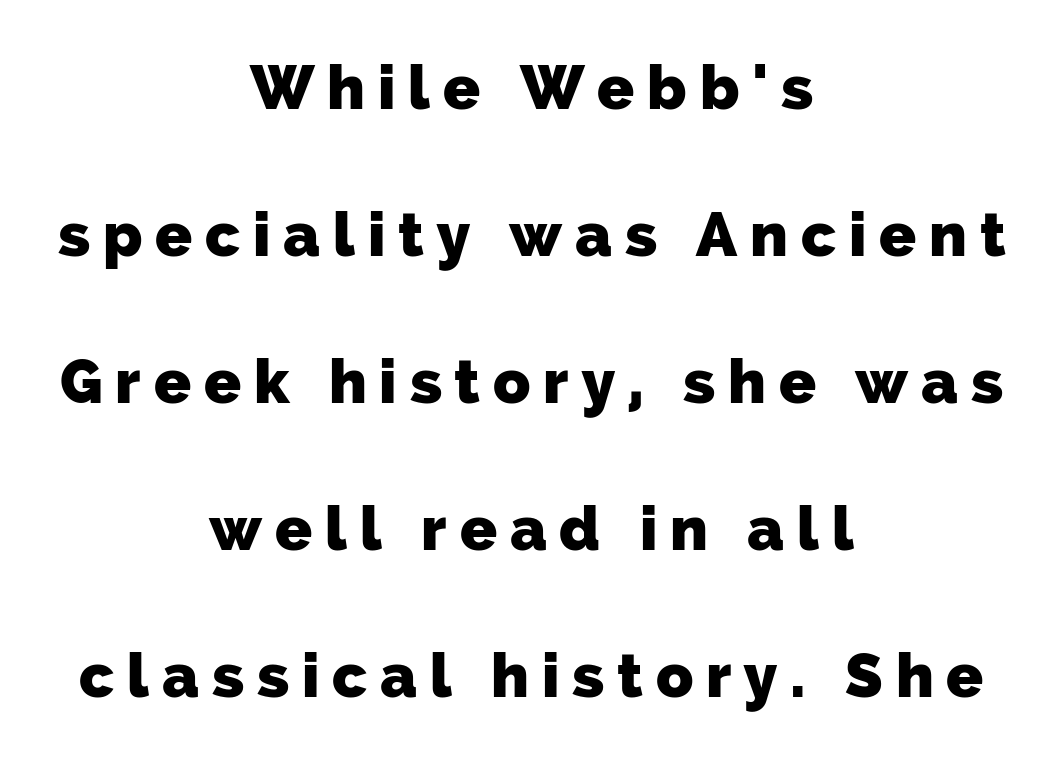
{"serif": "no", "bold": "yes", "weight": "heavy", "width": "normal", "stroke_contrast": "low", "x_height": "medium", "monospaced": "no", "underline": "no", "align": "center", "line_spacing": "loose", "line_spacing_ratio": 2.41, "letter_spacing": "wide", "letter_spacing_em": 0.21, "glyph_px": 61}
